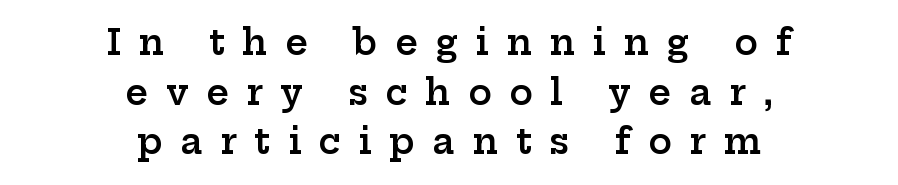
The image shows 35 px semibold, wide serif type, upright; set centered, normal line spacing (1.42x), unusually wide letter spacing (+0.5 em), not underlined; low stroke contrast and a medium x-height.
